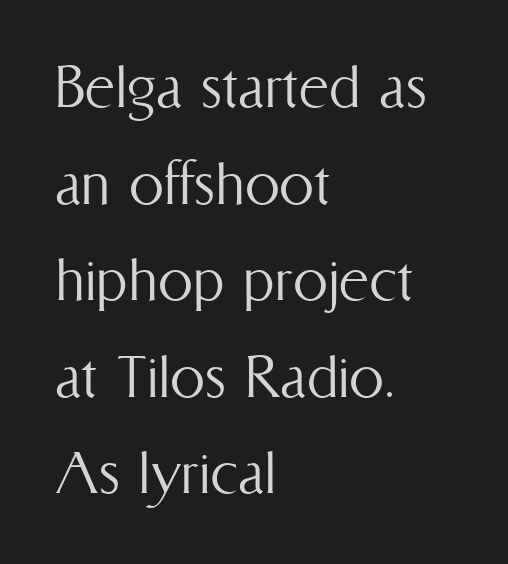
{"italic": "no", "bold": "no", "weight": "light", "width": "condensed", "stroke_contrast": "medium", "x_height": "medium", "monospaced": "no", "underline": "no", "align": "left", "line_spacing": "normal", "line_spacing_ratio": 1.38, "letter_spacing": "normal", "letter_spacing_em": 0.0, "glyph_px": 70}
